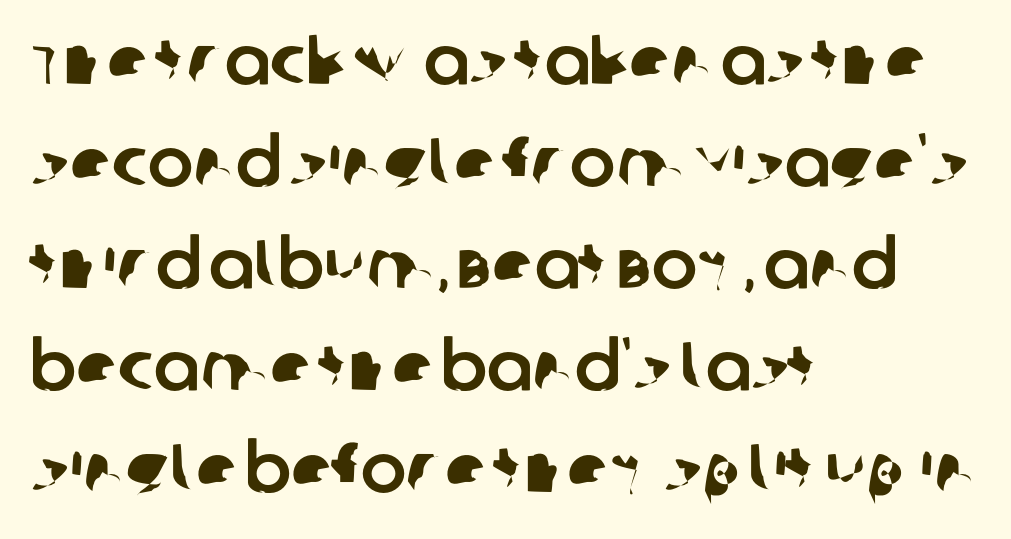
Default kerning and tracking; the words read as compact shapes. Spacing verdict: proportional, widths tailored to each character. The glyphs are unaccompanied by any horizontal stroke below them. Visually the block forms a straight wall on the left and a jagged coastline on the right. These lines sit exactly where default settings would place them. Regarding serifs, this sample does without them.
